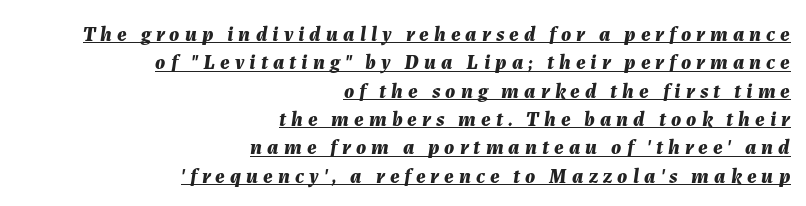
Q: Is the text bold? A: Yes.
Q: Is the text italic (slanted)? A: Yes, it leans right by about 7 degrees.
Q: Is the text underlined? A: Yes.
Q: How is the paragraph aligned? A: Right-aligned.
Q: Is the spacing between letters normal or unusually wide? A: Unusually wide.
Q: Is the spacing between lines tight, normal or loose? A: Normal.
